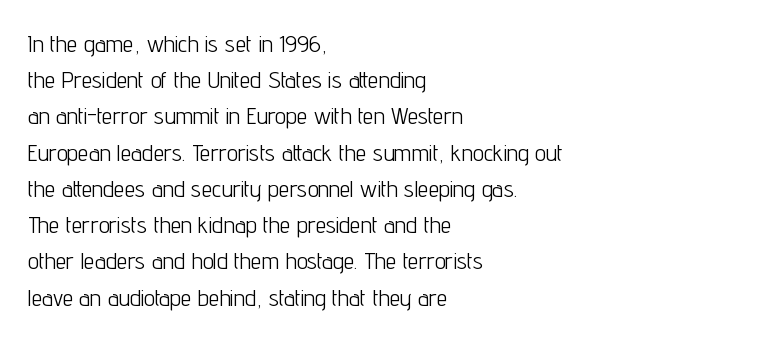
The image shows 24 px text type, upright; set left-aligned, normal line spacing (1.51x), normal letter spacing, not underlined.
